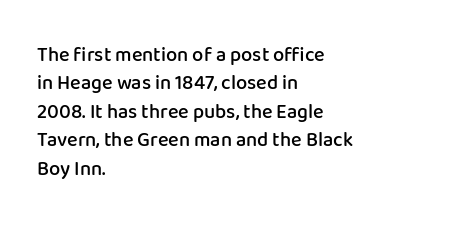
The image shows 20 px text type, upright; set left-aligned, normal line spacing (1.42x), normal letter spacing, not underlined.
